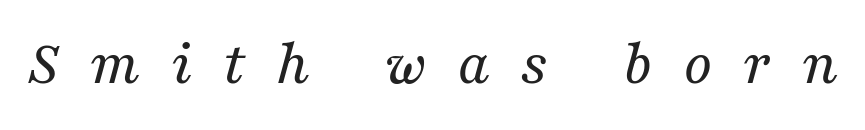
Counters stay open thanks to moderate or lighter strokes. Each row of text sits above clean, open space. Compared with ordinary roman type, these characters are visibly tilted. Check where the strokes stop: tiny serifs finish them off. Glyph-to-glyph distance is far greater than everyday printed text. Do the characters align in a grid? No, the font is proportional.
